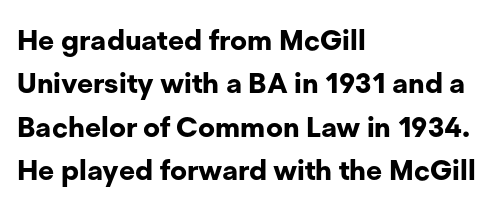
Q: Is the text bold? A: Yes.
Q: Is the text italic (slanted)? A: No, it is upright.
Q: Is the typeface a serif or a sans-serif typeface? A: Sans-serif.
Q: Is the text underlined? A: No.
Q: How is the paragraph aligned? A: Left-aligned.
Q: Is the spacing between letters normal or unusually wide? A: Normal.
Q: Is the spacing between lines tight, normal or loose? A: Normal.
Q: Width (condensed, normal, or wide)? A: Normal.
Q: Stroke contrast? A: Low.
Q: x-height? A: Medium.
Q: Monospaced? A: No.
